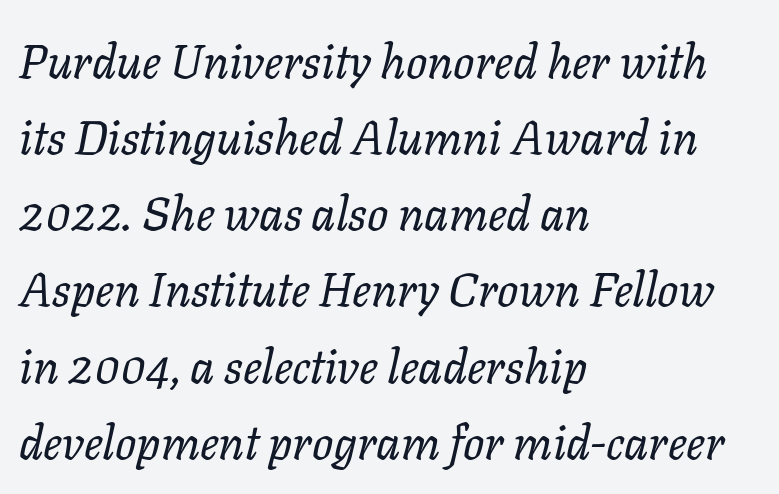
The image shows 47 px regular-weight type, italic (leaning right); set left-aligned, normal line spacing (1.62x), normal letter spacing, not underlined; low stroke contrast and a medium x-height.
